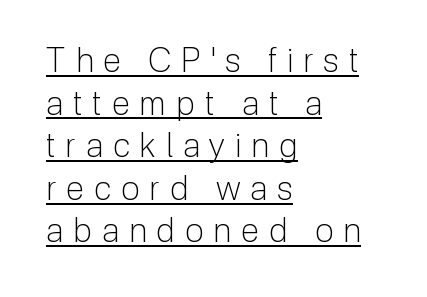
The image shows 33 px light sans-serif type, upright; set left-aligned, normal line spacing (1.29x), unusually wide letter spacing (+0.31 em), underlined; low stroke contrast and a medium x-height.
